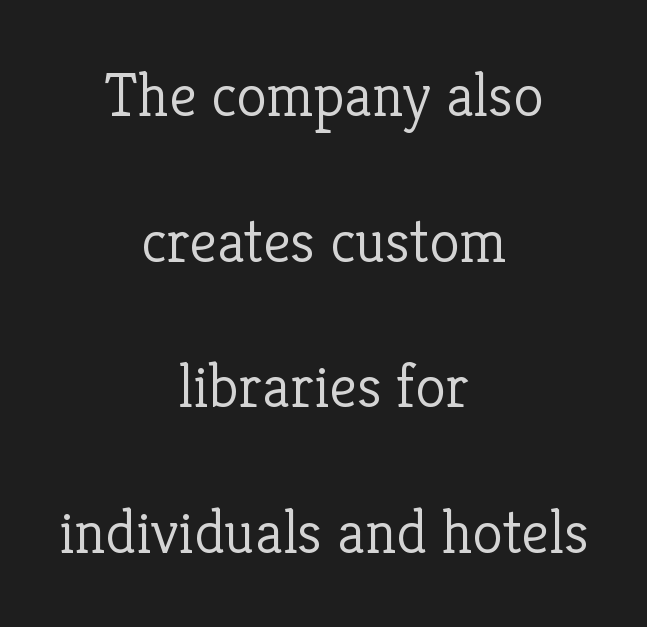
When letters stand straight like this, we call the style roman or upright. Is the stroke heavy? The answer is a plain regular-or-lighter. Caption: multi-line text, centered on the measure. A serif font was chosen for this passage.
